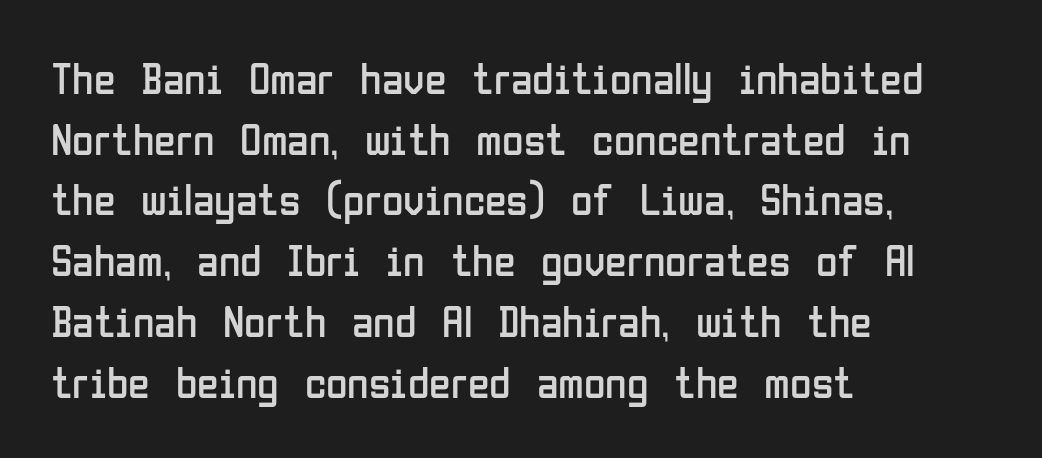
The image shows 44 px regular-weight, condensed sans-serif type, upright; set left-aligned, normal line spacing (1.38x), normal letter spacing, not underlined; low stroke contrast and a medium x-height.
